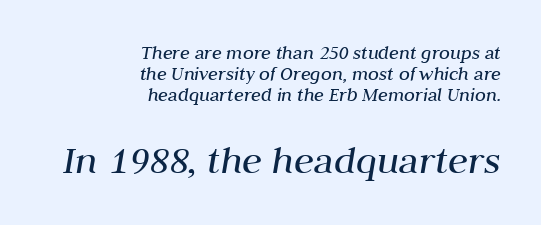
{"italic": "yes", "lean": "right", "slant_degrees": 10, "bold": "no", "weight": "regular", "width": "normal", "stroke_contrast": "medium", "x_height": "medium", "monospaced": "no", "underline": "no", "align": "right", "line_spacing": "tight", "line_spacing_ratio": 1.05, "letter_spacing": "normal", "letter_spacing_em": 0.0, "larger_block": "second", "size_ratio": 2.05, "glyph_px": 41}
